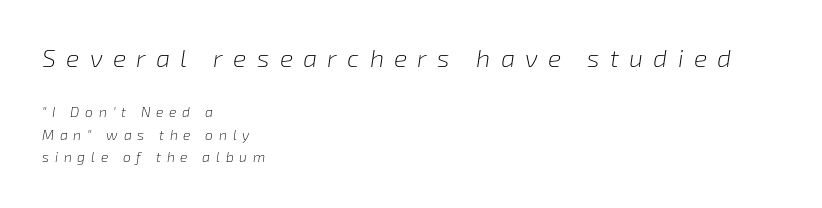
The image shows 25 px text type, italic (leaning right); set left-aligned, normal line spacing (1.63x), unusually wide letter spacing (+0.41 em), not underlined; the first (top) block is 1.79x larger.
